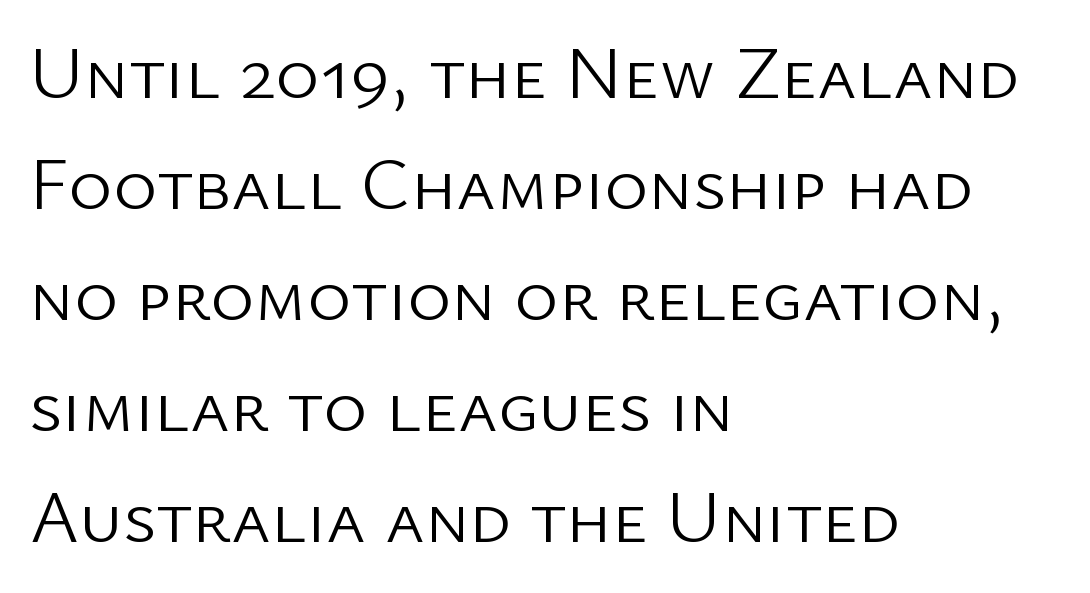
Q: Is the text bold? A: No.
Q: Is the text italic (slanted)? A: No, it is upright.
Q: Is the typeface a serif or a sans-serif typeface? A: Sans-serif.
Q: Is the text underlined? A: No.
Q: How is the paragraph aligned? A: Left-aligned.
Q: Is the spacing between letters normal or unusually wide? A: Normal.
Q: Is the spacing between lines tight, normal or loose? A: Normal.
Q: Width (condensed, normal, or wide)? A: Normal.
Q: Stroke contrast? A: Low.
Q: x-height? A: Medium.
Q: Monospaced? A: No.
